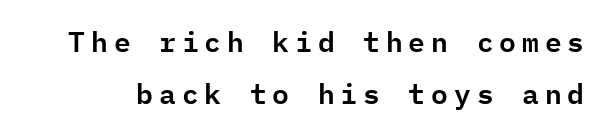
The image shows 28 px sans-serif type, upright, monospaced; set line spacing 1.87x, unusually wide letter spacing (+0.21 em), not underlined; low stroke contrast and a medium x-height.
